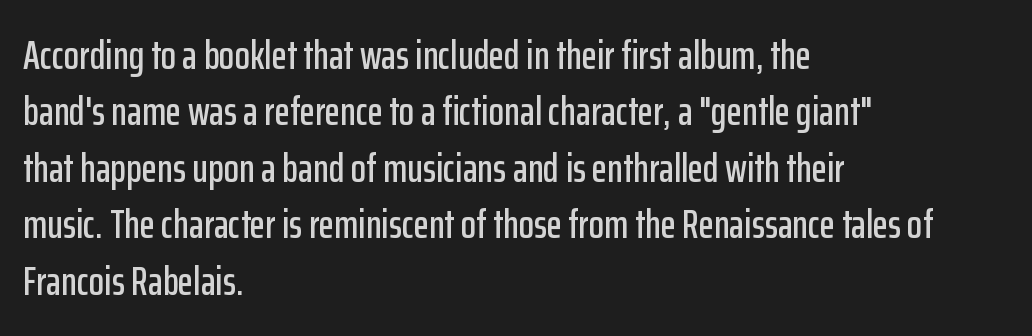
The horizontal fit of the characters is conventional and even. The letters stand upright; this is a roman face. Are there feet on the stems? There aren't — it's a sans. The rendering anchors every line to the left-hand side. Note the varied advance widths — an 'i' is clearly narrower than an 'm'.
